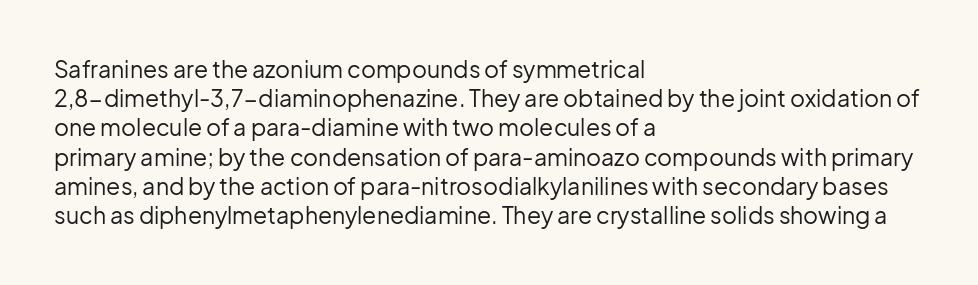
The image shows 23 px text type, upright; set left-aligned, normal line spacing (1.27x), normal letter spacing, not underlined.
